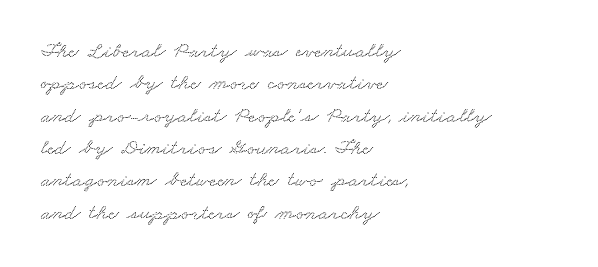
These lines are set flush left with a ragged right edge. Bare-footed words on every line. A typesetter would call this zero additional tracking. Quick note: interline space is typical.
